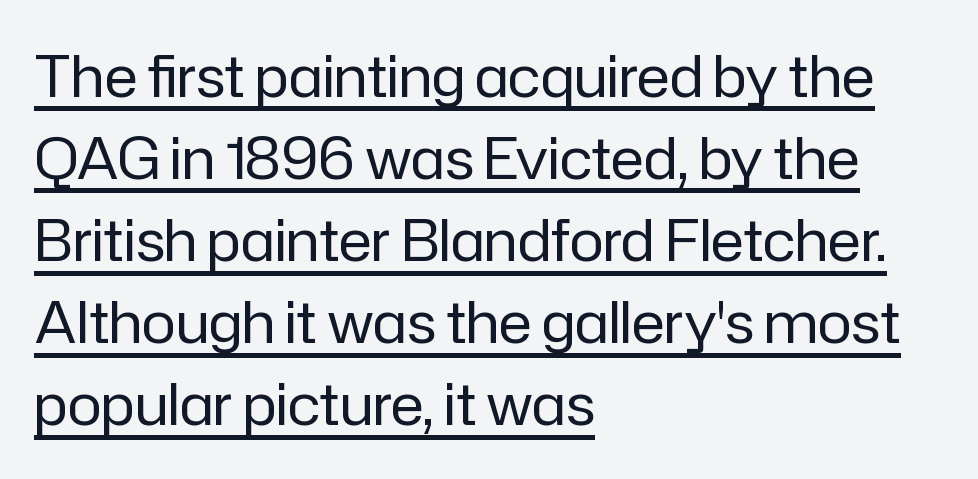
Q: Is the text bold? A: No.
Q: Is the text italic (slanted)? A: No, it is upright.
Q: Is the typeface a serif or a sans-serif typeface? A: Sans-serif.
Q: Is the text underlined? A: Yes.
Q: How is the paragraph aligned? A: Left-aligned.
Q: Is the spacing between letters normal or unusually wide? A: Normal.
Q: Is the spacing between lines tight, normal or loose? A: Normal.
Q: Width (condensed, normal, or wide)? A: Normal.
Q: Stroke contrast? A: Low.
Q: x-height? A: Medium.
Q: Monospaced? A: No.
